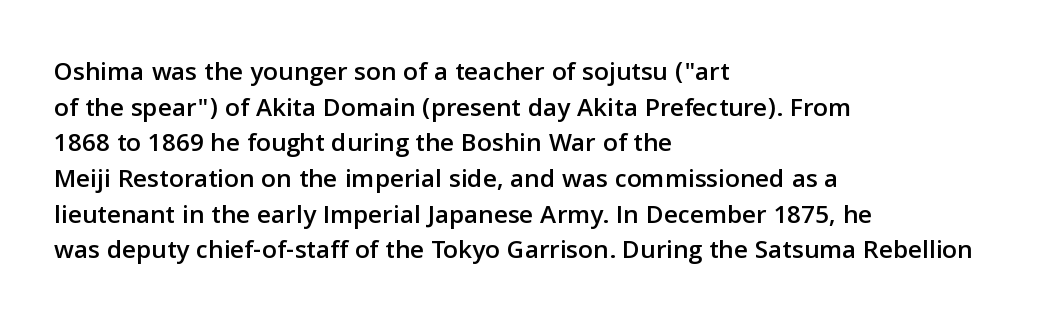
{"italic": "no", "underline": "no", "align": "left", "line_spacing": "normal", "line_spacing_ratio": 1.32, "letter_spacing": "normal", "letter_spacing_em": 0.0, "glyph_px": 27}
